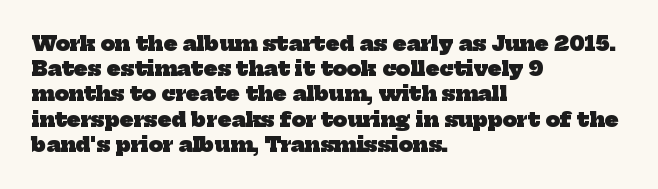
{"bold": "yes", "underline": "no", "align": "left", "line_spacing": "normal", "line_spacing_ratio": 1.26, "letter_spacing": "normal", "letter_spacing_em": 0.0, "glyph_px": 20}
